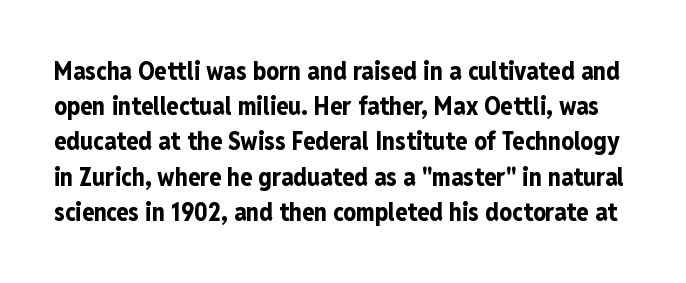
{"italic": "no", "bold": "yes", "underline": "no", "line_spacing": "normal", "line_spacing_ratio": 1.41, "letter_spacing": "normal", "letter_spacing_em": 0.0, "glyph_px": 25}
